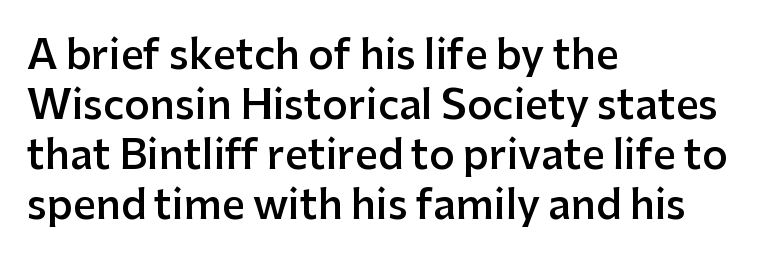
The image shows 40 px semibold sans-serif type, upright; set left-aligned, normal line spacing (1.25x), normal letter spacing, not underlined; low stroke contrast and a medium x-height.
